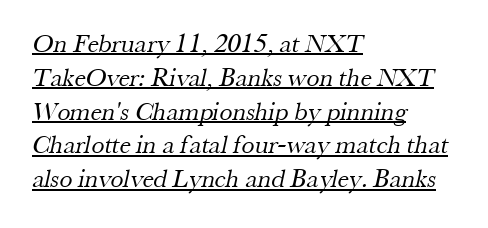
Q: Is the text bold? A: No.
Q: Is the text underlined? A: Yes.
Q: How is the paragraph aligned? A: Left-aligned.
Q: Is the spacing between letters normal or unusually wide? A: Normal.
Q: Is the spacing between lines tight, normal or loose? A: Normal.
